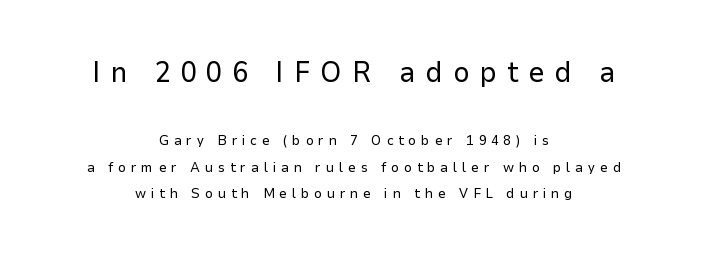
Q: Is the text bold? A: No.
Q: Is the text italic (slanted)? A: No, it is upright.
Q: Is the typeface a serif or a sans-serif typeface? A: Sans-serif.
Q: Is the text underlined? A: No.
Q: How is the paragraph aligned? A: Centered.
Q: Is the spacing between letters normal or unusually wide? A: Unusually wide.
Q: Is the spacing between lines tight, normal or loose? A: Loose.
Q: Which block of text is set in a larger size, the first (top) or the second (bottom)? A: The first (top) one.
Q: Width (condensed, normal, or wide)? A: Normal.
Q: Stroke contrast? A: Low.
Q: x-height? A: Medium.
Q: Monospaced? A: No.
